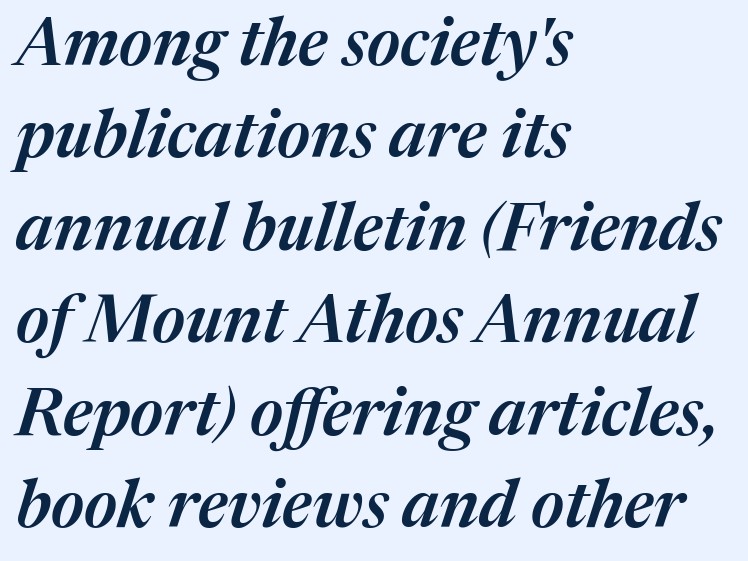
{"italic": "yes", "lean": "right", "slant_degrees": 17, "bold": "semi", "weight": "semibold", "width": "normal", "stroke_contrast": "medium", "x_height": "medium", "monospaced": "no", "underline": "no", "align": "left", "line_spacing": "normal", "line_spacing_ratio": 1.4, "letter_spacing": "normal", "letter_spacing_em": 0.0, "glyph_px": 66}
